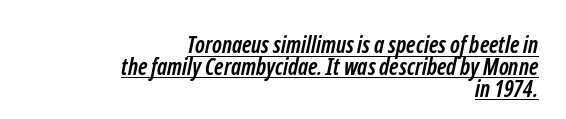
This block would grow much taller if given ordinary leading; it's compressed now. Is the block centered? No — it sits flush against the right margin. How are the letters spaced? Ordinarily, with no added tracking. Compared with an ordinary text face, these strokes are far heavier — a full bold. Decoration check: the copy is underlined.
